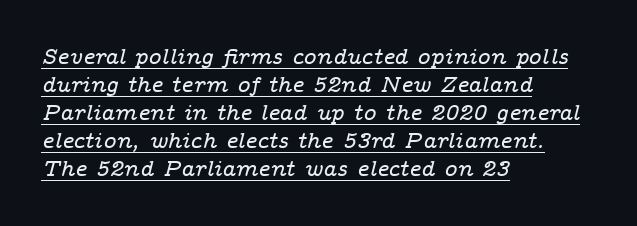
The image shows 22 px text type, italic (leaning right); set left-aligned, normal line spacing (1.27x), normal letter spacing, underlined.
